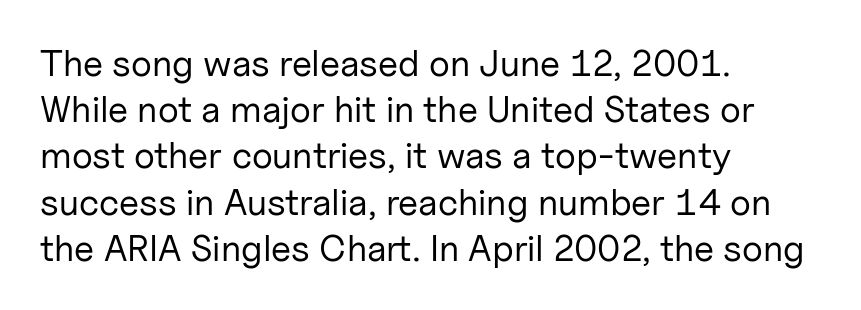
The image shows 37 px regular-weight sans-serif type, upright; set left-aligned, normal line spacing (1.25x), normal letter spacing, not underlined; low stroke contrast and a medium x-height.
